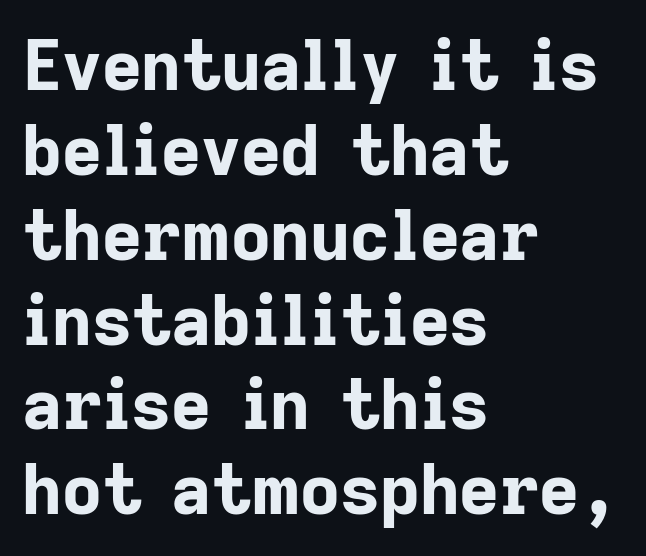
{"serif": "no", "italic": "no", "bold": "yes", "weight": "bold", "width": "normal", "stroke_contrast": "low", "x_height": "medium", "monospaced": "no", "underline": "no", "align": "left", "line_spacing_ratio": 1.23, "letter_spacing": "normal", "letter_spacing_em": 0.0, "glyph_px": 69}
